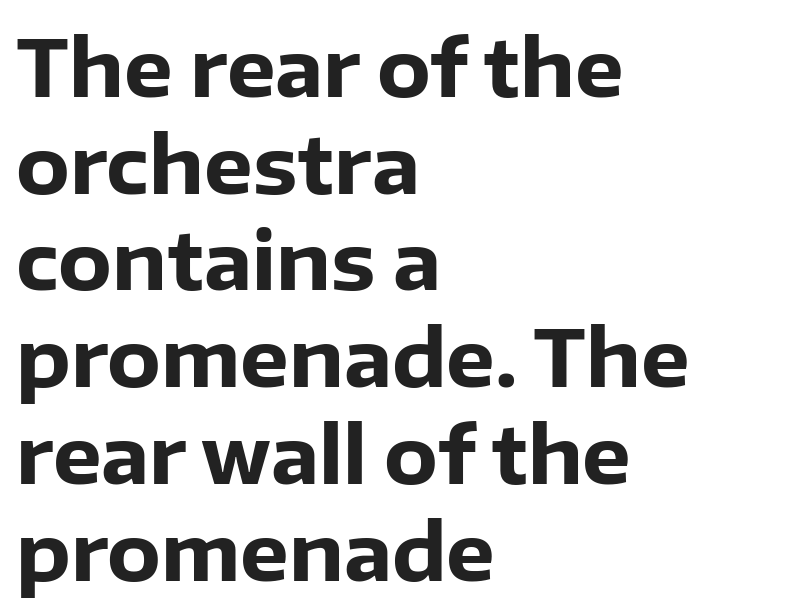
Q: Is the text bold? A: Yes.
Q: Is the text italic (slanted)? A: No, it is upright.
Q: Is the typeface a serif or a sans-serif typeface? A: Sans-serif.
Q: Is the text underlined? A: No.
Q: How is the paragraph aligned? A: Left-aligned.
Q: Is the spacing between letters normal or unusually wide? A: Normal.
Q: Width (condensed, normal, or wide)? A: Normal.
Q: Stroke contrast? A: Low.
Q: x-height? A: Medium.
Q: Monospaced? A: No.
